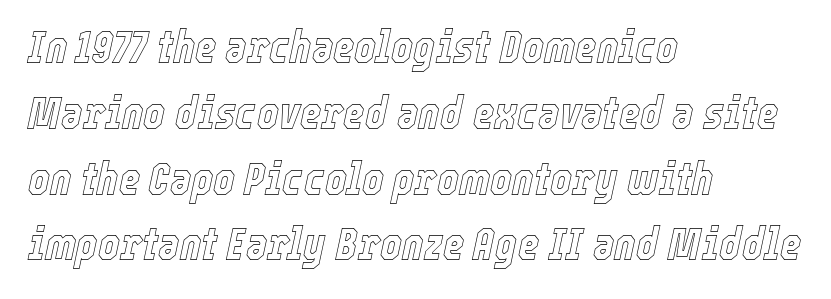
{"italic": "yes", "lean": "right", "slant_degrees": 12, "width": "condensed", "x_height": "medium", "monospaced": "no", "underline": "no", "align": "left", "line_spacing": "normal", "line_spacing_ratio": 1.43, "letter_spacing": "normal", "letter_spacing_em": 0.0, "glyph_px": 46}
